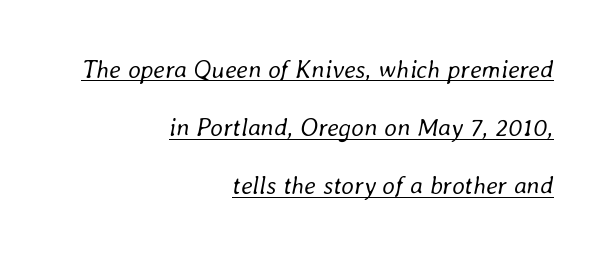
Q: Is the text bold? A: No.
Q: Is the text italic (slanted)? A: Yes, it leans right by about 8 degrees.
Q: Is the text underlined? A: Yes.
Q: How is the paragraph aligned? A: Right-aligned.
Q: Is the spacing between letters normal or unusually wide? A: Normal.
Q: Is the spacing between lines tight, normal or loose? A: Loose.
